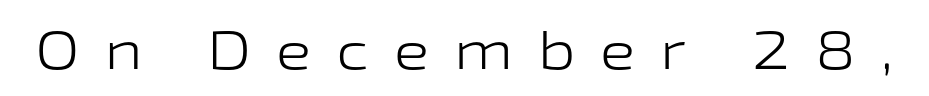
The image shows 53 px light, wide sans-serif type, upright; set unusually wide letter spacing (+0.47 em), not underlined; low stroke contrast and a medium x-height.
